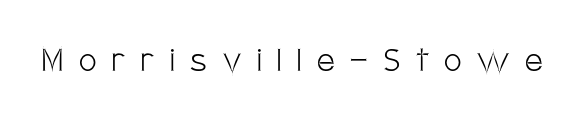
The rendering inserts visible extra space after every character. Unlike italic type, these characters show no tilt at all. The typeface chosen for these lines omits serifs. A clean baseline with only descenders dipping below it. Each letter keeps its own natural width here, so spacing adapts to shape.
